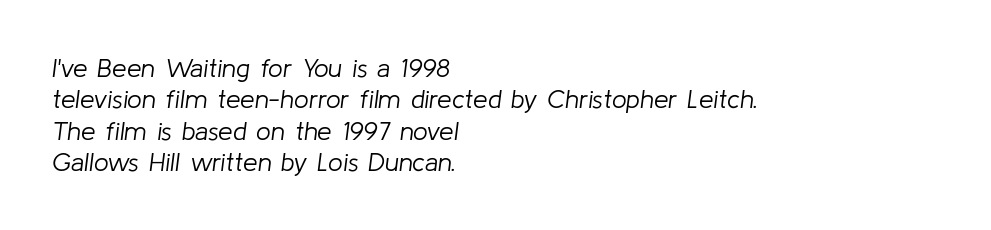
{"italic": "yes", "lean": "right", "slant_degrees": 8, "bold": "no", "underline": "no", "align": "left", "line_spacing_ratio": 1.21, "letter_spacing": "normal", "letter_spacing_em": 0.0, "glyph_px": 26}
